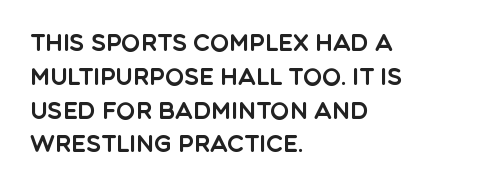
Left-aligned paragraph, ragged on the right. Compared with typical body copy, the letter spacing here is the same. A roman cut, with each character standing at attention. Baseline-to-baseline distance is the conventional proportion of letter height. The string is rendered with underlining switched off.
